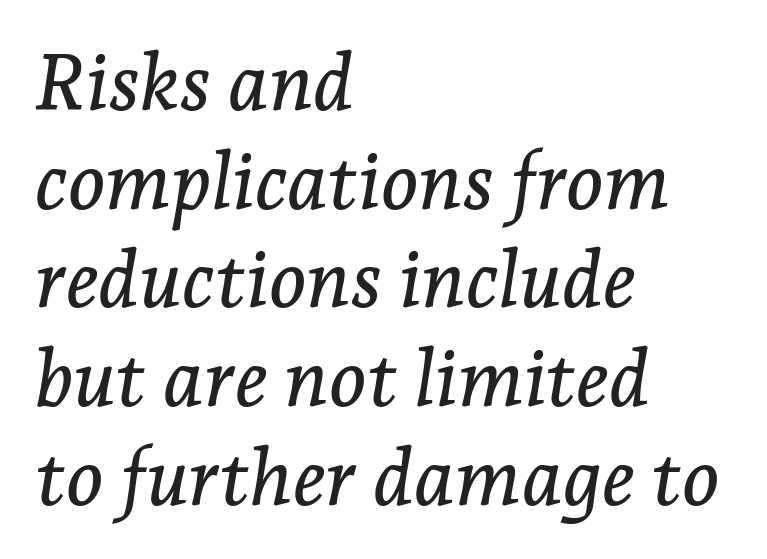
Q: Is the text italic (slanted)? A: Yes, it leans right by about 7 degrees.
Q: Is the typeface a serif or a sans-serif typeface? A: Serif.
Q: Is the text underlined? A: No.
Q: How is the paragraph aligned? A: Left-aligned.
Q: Is the spacing between letters normal or unusually wide? A: Normal.
Q: Is the spacing between lines tight, normal or loose? A: Normal.
Q: Width (condensed, normal, or wide)? A: Normal.
Q: Stroke contrast? A: Low.
Q: x-height? A: Medium.
Q: Monospaced? A: No.
